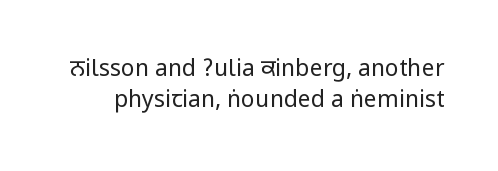
{"italic": "no", "bold": "no", "underline": "no", "line_spacing": "normal", "line_spacing_ratio": 1.33, "letter_spacing": "normal", "letter_spacing_em": 0.0, "glyph_px": 23}
